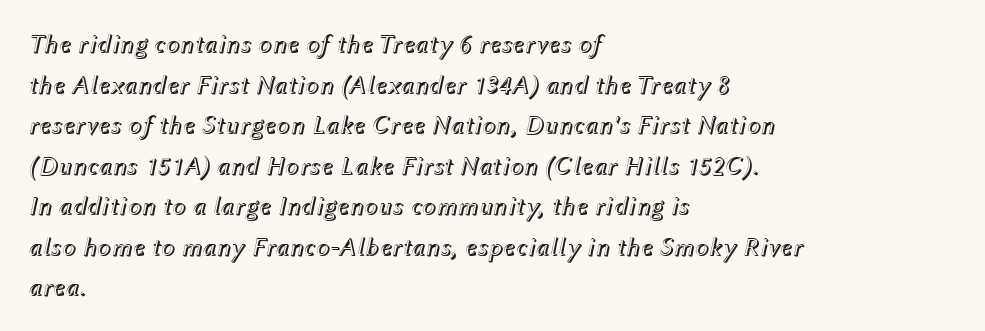
Q: Is the text italic (slanted)? A: Yes, it leans right by about 12 degrees.
Q: Is the text underlined? A: No.
Q: How is the paragraph aligned? A: Left-aligned.
Q: Is the spacing between letters normal or unusually wide? A: Normal.
Q: Is the spacing between lines tight, normal or loose? A: Normal.
